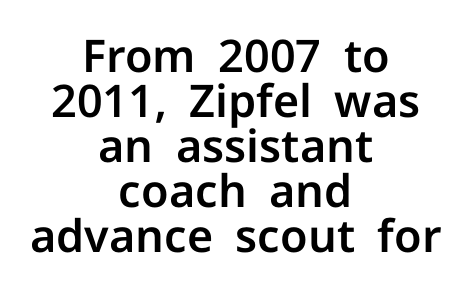
The image shows 45 px sans-serif type, upright; set centered, tight line spacing (1.0x), normal letter spacing, not underlined; low stroke contrast and a medium x-height.
